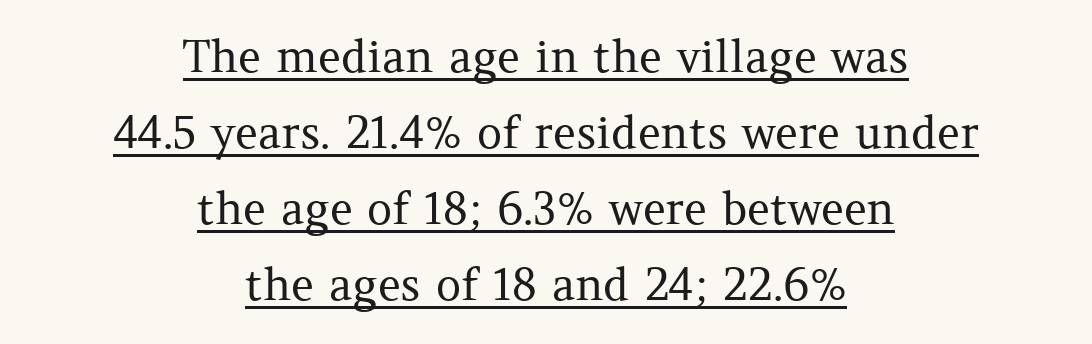
When letters stand straight like this, we call the style roman or upright. What stands out about the letter spacing? Nothing — it is the standard amount. Classification — serif. These characters rest on top of a visible drawn line. Each letter keeps its own natural width here, so spacing adapts to shape. Summary of weight: not heavy and not bold.
